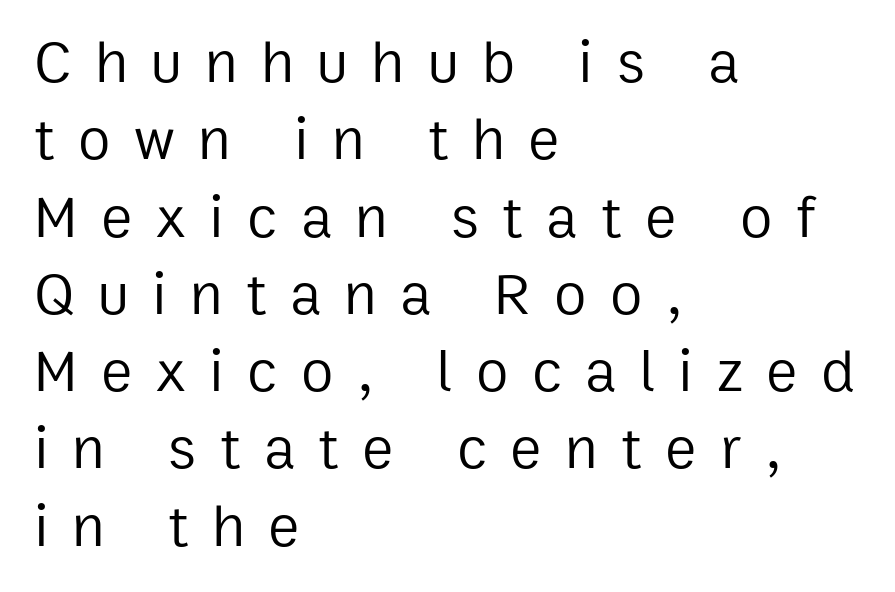
Ascenders rise straight up at ninety degrees. The strip under each line holds only bare page. These lines stack with their left ends in a neat column. Tracking here is generous; glyphs stand well apart from one another. You could not count columns in this text — the font is proportionally spaced. A typesetter would call this leading conventional body-copy spacing.
